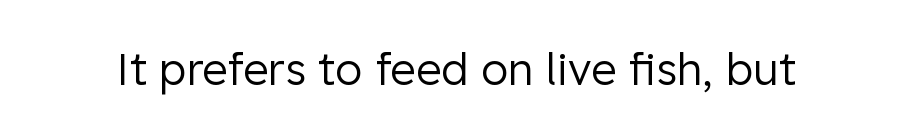
Q: Is the text bold? A: No.
Q: Is the text italic (slanted)? A: No, it is upright.
Q: Is the typeface a serif or a sans-serif typeface? A: Sans-serif.
Q: Is the text underlined? A: No.
Q: Is the spacing between letters normal or unusually wide? A: Normal.
Q: Width (condensed, normal, or wide)? A: Normal.
Q: Stroke contrast? A: Low.
Q: x-height? A: Medium.
Q: Monospaced? A: No.
